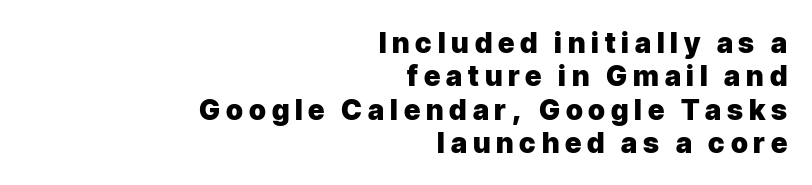
Plain, unruled lines of type. Examine the stroke ends and you'll find no serifs. Posture: upright roman. Is this a fixed-width face? No — the glyphs have proportional, varying widths. The passage shown is emphatically bold.
